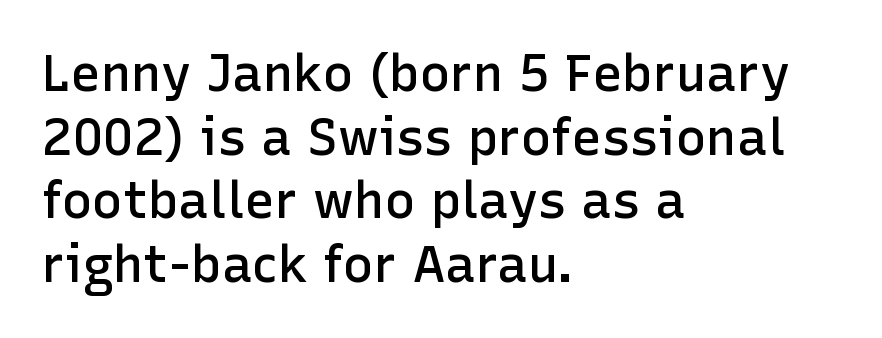
The image shows 51 px semibold sans-serif type, upright; set left-aligned, normal line spacing (1.25x), normal letter spacing, not underlined; low stroke contrast and a medium x-height.
